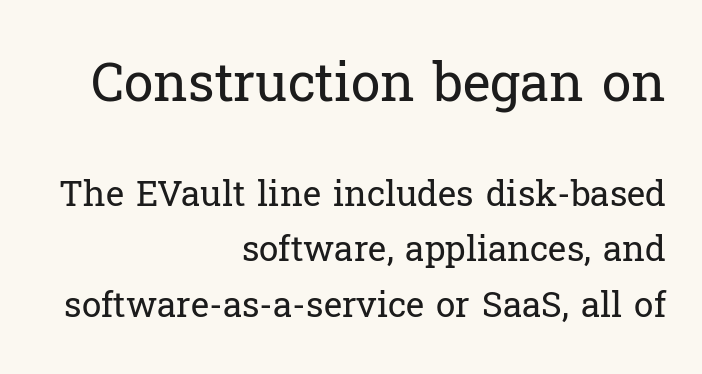
{"serif": "yes", "italic": "no", "bold": "no", "weight": "regular", "width": "normal", "stroke_contrast": "low", "x_height": "medium", "monospaced": "no", "underline": "no", "align": "right", "line_spacing": "normal", "line_spacing_ratio": 1.59, "letter_spacing": "normal", "letter_spacing_em": 0.0, "larger_block": "first", "size_ratio": 1.51, "glyph_px": 53}
